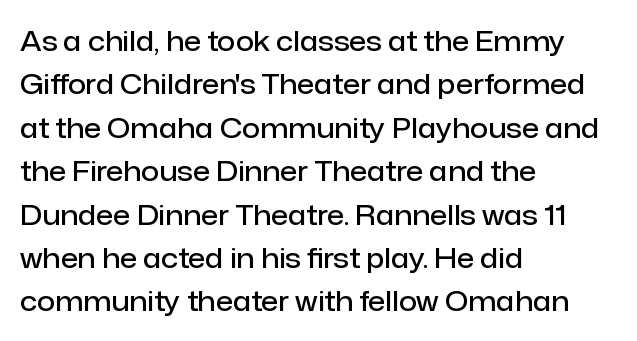
This sample uses an upright cut, with every glyph sitting square on the baseline. Regular leading. Proportional: the letters do not fall into vertical columns. Its strokes are somewhat broadened, the hallmark of semibold type.
